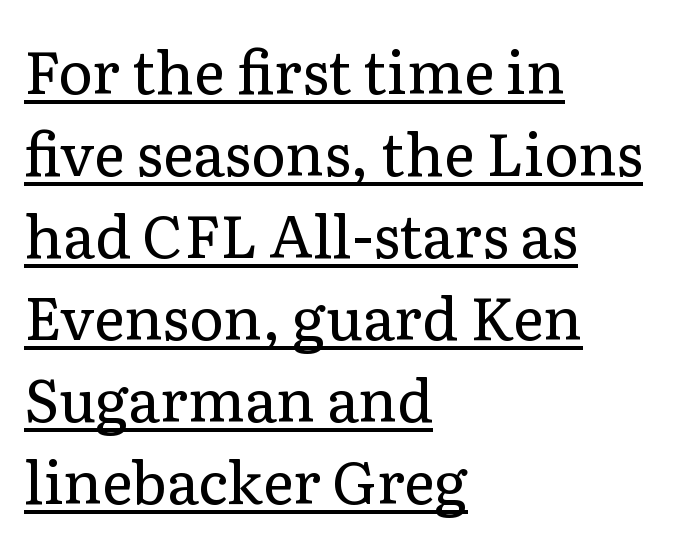
Q: Is the text bold? A: No.
Q: Is the text italic (slanted)? A: No, it is upright.
Q: Is the typeface a serif or a sans-serif typeface? A: Serif.
Q: Is the text underlined? A: Yes.
Q: How is the paragraph aligned? A: Left-aligned.
Q: Is the spacing between letters normal or unusually wide? A: Normal.
Q: Is the spacing between lines tight, normal or loose? A: Normal.
Q: Width (condensed, normal, or wide)? A: Normal.
Q: Stroke contrast? A: Low.
Q: x-height? A: Medium.
Q: Monospaced? A: No.
